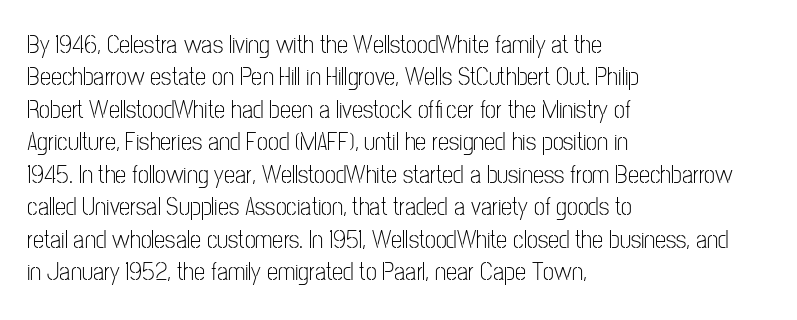
{"italic": "no", "bold": "no", "underline": "no", "align": "left", "line_spacing": "normal", "line_spacing_ratio": 1.3, "letter_spacing": "normal", "letter_spacing_em": 0.0, "glyph_px": 25}
